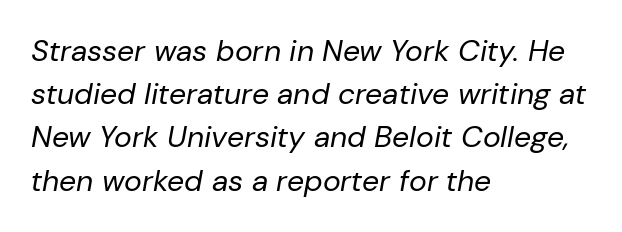
Q: Is the text bold? A: No.
Q: Is the text italic (slanted)? A: Yes, it leans right by about 10 degrees.
Q: Is the text underlined? A: No.
Q: How is the paragraph aligned? A: Left-aligned.
Q: Is the spacing between letters normal or unusually wide? A: Normal.
Q: Is the spacing between lines tight, normal or loose? A: Normal.
Q: Width (condensed, normal, or wide)? A: Normal.
Q: Stroke contrast? A: Low.
Q: x-height? A: Medium.
Q: Monospaced? A: No.
